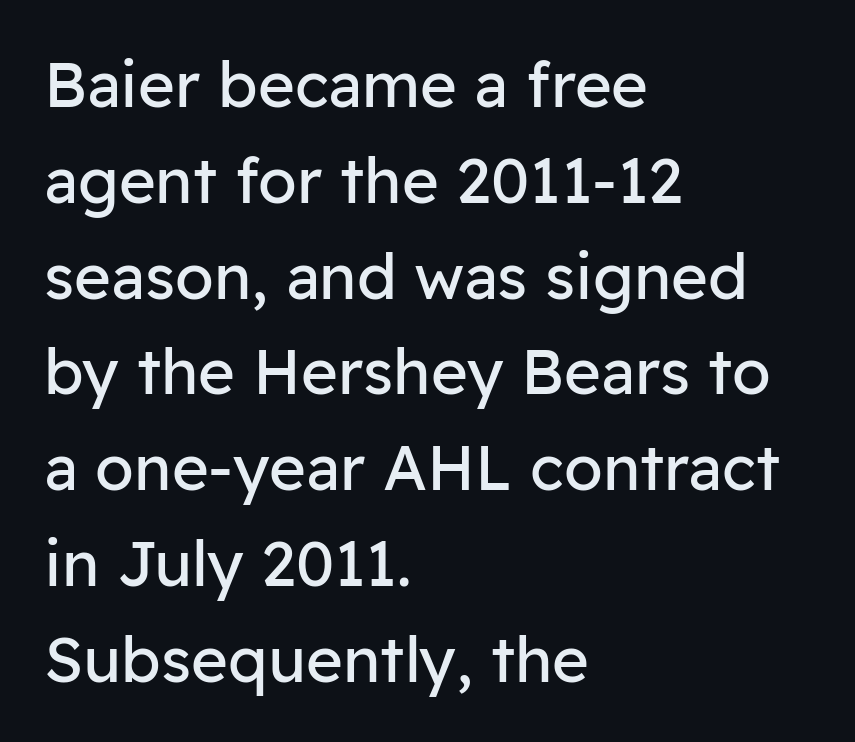
Q: Is the text bold? A: No.
Q: Is the text italic (slanted)? A: No, it is upright.
Q: Is the typeface a serif or a sans-serif typeface? A: Sans-serif.
Q: Is the text underlined? A: No.
Q: How is the paragraph aligned? A: Left-aligned.
Q: Is the spacing between letters normal or unusually wide? A: Normal.
Q: Is the spacing between lines tight, normal or loose? A: Normal.
Q: Width (condensed, normal, or wide)? A: Normal.
Q: Stroke contrast? A: Low.
Q: x-height? A: Medium.
Q: Monospaced? A: No.
